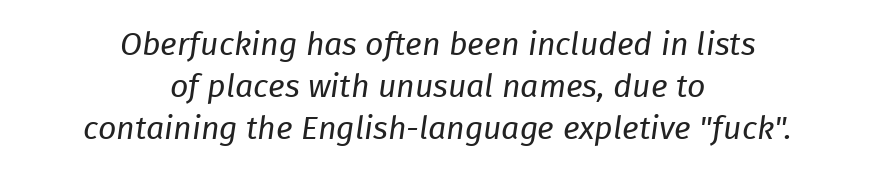
Line spacing here is normal. This is oblique type, the kind used for emphasis or titles. Here the designer chose a conventional face with non-uniform glyph widths. Stems and bowls with no extra thickness — not bold. The passage shown is not underscored anywhere. A centered setting, common on invitations and titles, is used for this passage.
